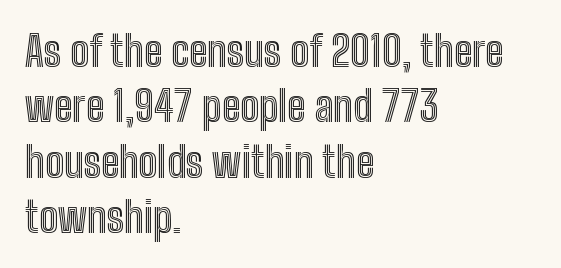
Q: Is the text italic (slanted)? A: No, it is upright.
Q: Is the text underlined? A: No.
Q: How is the paragraph aligned? A: Left-aligned.
Q: Is the spacing between letters normal or unusually wide? A: Normal.
Q: Is the spacing between lines tight, normal or loose? A: Normal.
Q: Width (condensed, normal, or wide)? A: Condensed.
Q: x-height? A: Medium.
Q: Monospaced? A: No.
